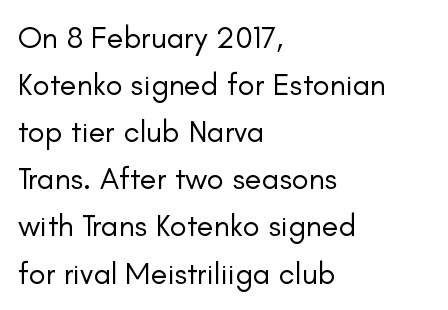
Is this a fixed-width face? No — the glyphs have proportional, varying widths. The type family on display is of the sans-serif kind. Tracking here is standard; glyphs follow each other at the usual distance. Students, observe: this is what conventionally led text looks like. Is the stroke heavy? The answer is a plain regular-or-lighter. Short and long lines alike share a common starting point at left.
